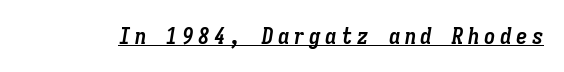
Q: Is the text bold? A: Yes.
Q: Is the text italic (slanted)? A: Yes, it leans right by about 9 degrees.
Q: Is the text underlined? A: Yes.
